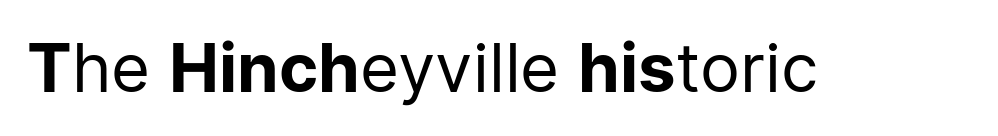
In terms of letterform style, serifs are entirely absent. You could call the tracking neutral — neither tight nor loose. The face looks like a standard text weight, possibly lighter. This sample uses an upright cut, with every glyph sitting square on the baseline. The string is rendered with underlining switched off. Note the varied advance widths — an 'i' is clearly narrower than an 'm'.
